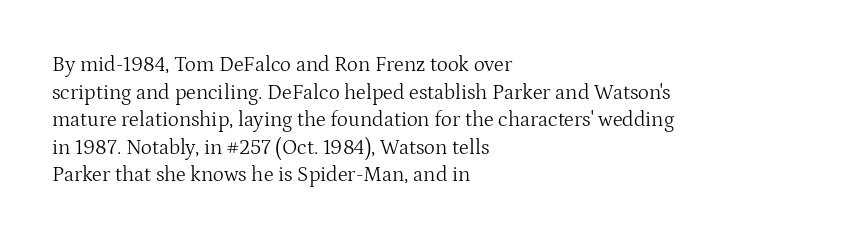
{"italic": "no", "bold": "no", "underline": "no", "align": "left", "line_spacing": "normal", "line_spacing_ratio": 1.31, "letter_spacing": "normal", "letter_spacing_em": 0.0, "glyph_px": 21}
